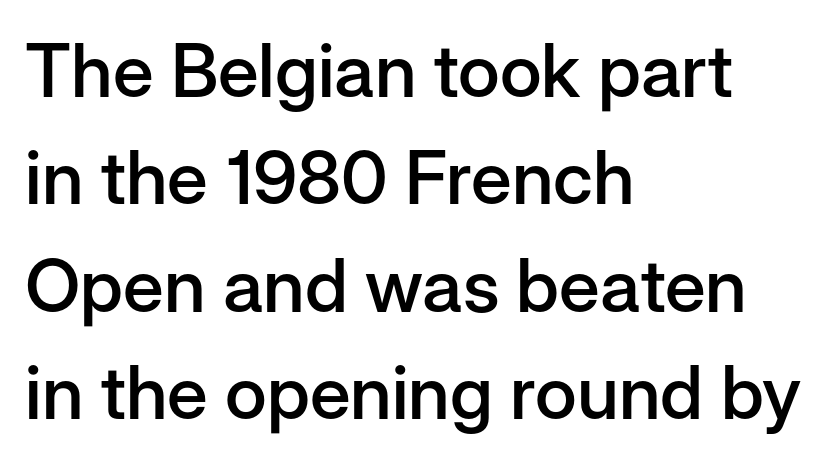
{"serif": "no", "italic": "no", "bold": "semi", "weight": "semibold", "width": "normal", "stroke_contrast": "low", "x_height": "medium", "monospaced": "no", "underline": "no", "align": "left", "line_spacing": "normal", "line_spacing_ratio": 1.45, "letter_spacing": "normal", "letter_spacing_em": 0.0, "glyph_px": 74}
